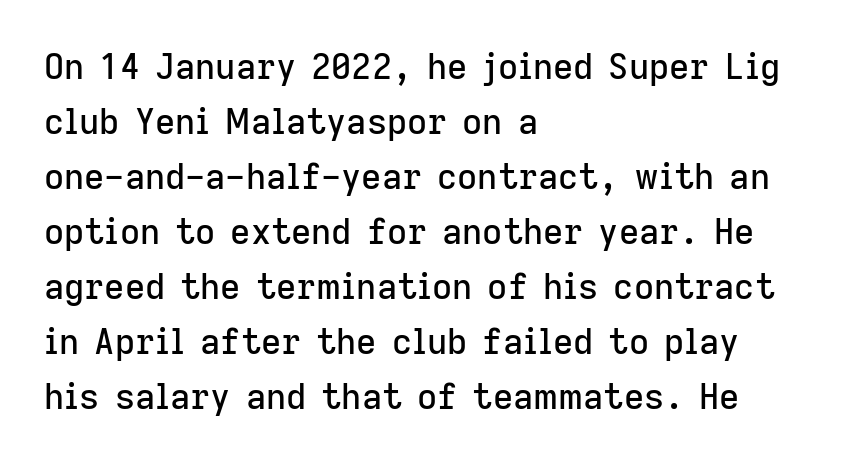
The image shows 35 px sans-serif type, upright; set left-aligned, normal line spacing (1.57x), normal letter spacing, not underlined; low stroke contrast and a medium x-height.
